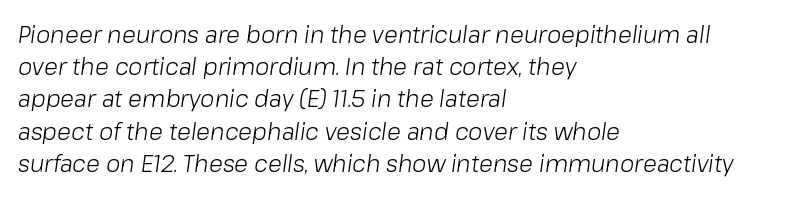
Q: Is the text bold? A: No.
Q: Is the text italic (slanted)? A: Yes, it leans right by about 8 degrees.
Q: Is the text underlined? A: No.
Q: How is the paragraph aligned? A: Left-aligned.
Q: Is the spacing between letters normal or unusually wide? A: Normal.
Q: Is the spacing between lines tight, normal or loose? A: Normal.
